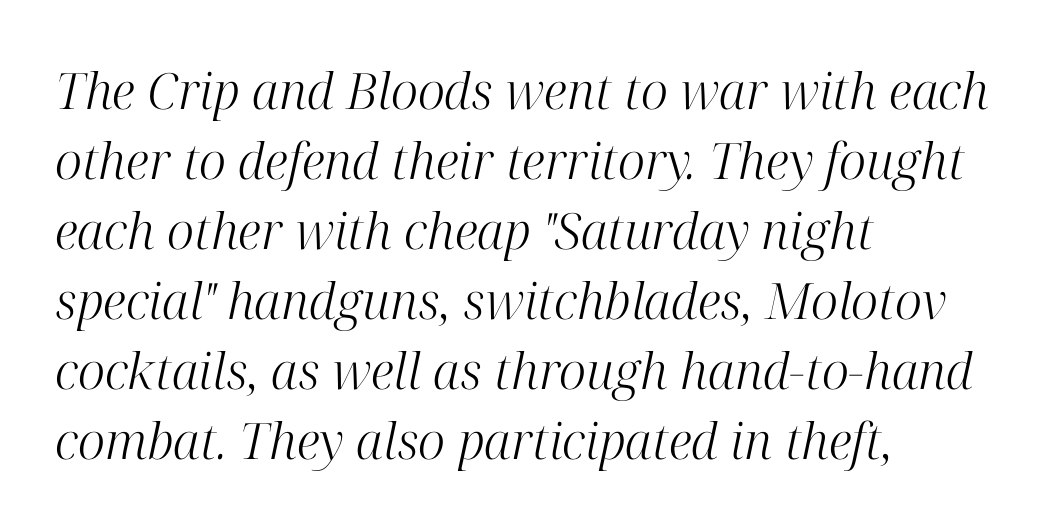
The image shows 50 px light serif type, italic (leaning right); set left-aligned, normal line spacing (1.4x), normal letter spacing, not underlined; high stroke contrast and a medium x-height.
